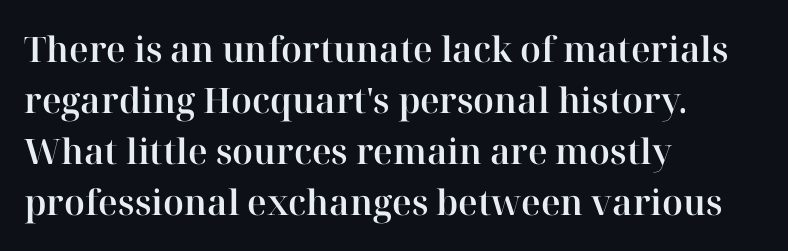
Type without underlining. The letters stand upright; this is a roman face. Do the characters align in a grid? No, the font is proportional. What stands out about the letter spacing? Nothing — it is the standard amount. Each new line begins a customary step beneath the previous one.
